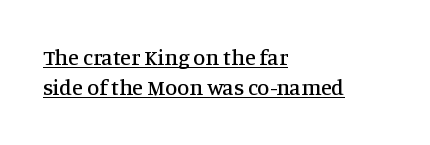
Q: Is the text italic (slanted)? A: No, it is upright.
Q: Is the text underlined? A: Yes.
Q: How is the paragraph aligned? A: Left-aligned.
Q: Is the spacing between letters normal or unusually wide? A: Normal.
Q: Is the spacing between lines tight, normal or loose? A: Normal.
